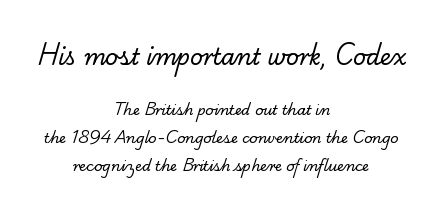
Q: Is the text bold? A: No.
Q: Is the text underlined? A: No.
Q: How is the paragraph aligned? A: Centered.
Q: Is the spacing between letters normal or unusually wide? A: Normal.
Q: Is the spacing between lines tight, normal or loose? A: Loose.
Q: Which block of text is set in a larger size, the first (top) or the second (bottom)? A: The first (top) one.
